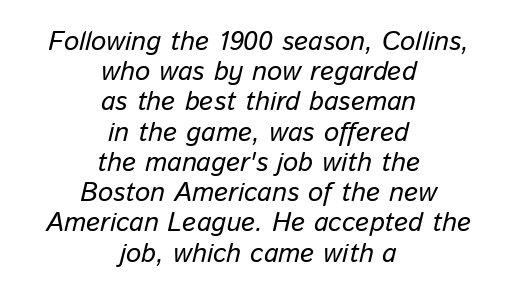
{"italic": "yes", "lean": "right", "slant_degrees": 13, "underline": "no", "align": "center", "line_spacing": "tight", "line_spacing_ratio": 1.12, "letter_spacing": "normal", "letter_spacing_em": 0.0, "glyph_px": 27}
